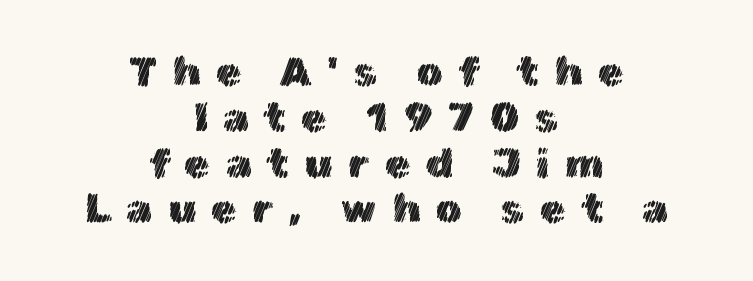
The vertical gap from one line to the next is small. You could not count columns in this text — the font is proportionally spaced. Italic? Not at all — the glyphs are vertical. Tracking here is generous; glyphs stand well apart from one another.
